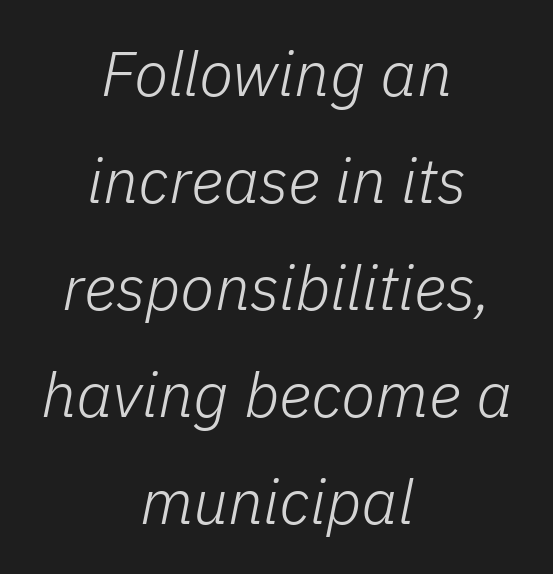
Weight: in the light-to-regular range. Letters rest on an invisible, unmarked baseline. Centered paragraph, ragged on both sides. Whoever set this chose a conventional vertical rhythm. Short note: letters normally spaced.
